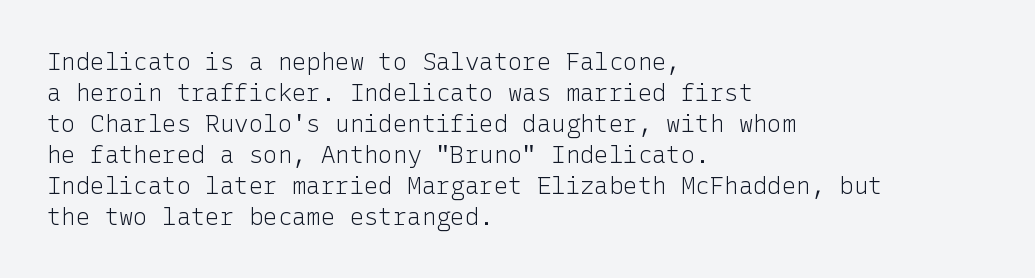
{"italic": "no", "bold": "no", "underline": "no", "align": "left", "line_spacing": "normal", "line_spacing_ratio": 1.29, "letter_spacing": "normal", "letter_spacing_em": 0.0, "glyph_px": 24}
